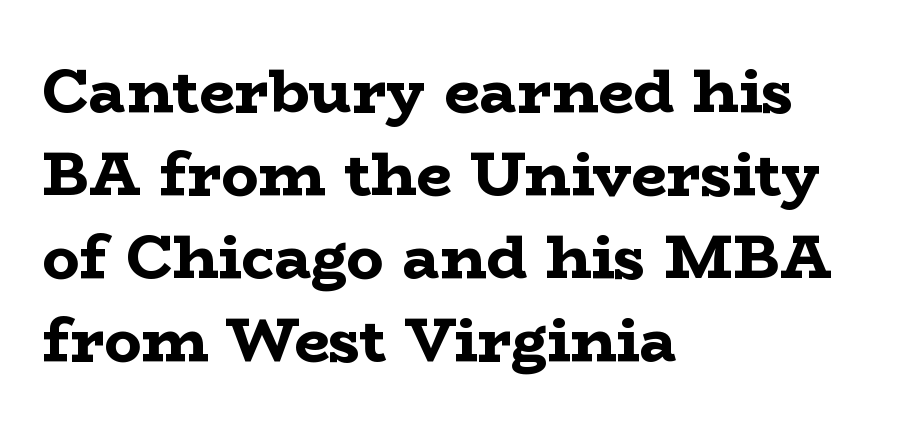
{"serif": "yes", "italic": "no", "bold": "yes", "weight": "bold", "width": "wide", "stroke_contrast": "low", "x_height": "medium", "monospaced": "no", "underline": "no", "align": "left", "line_spacing": "normal", "line_spacing_ratio": 1.34, "letter_spacing": "normal", "letter_spacing_em": 0.0, "glyph_px": 62}
